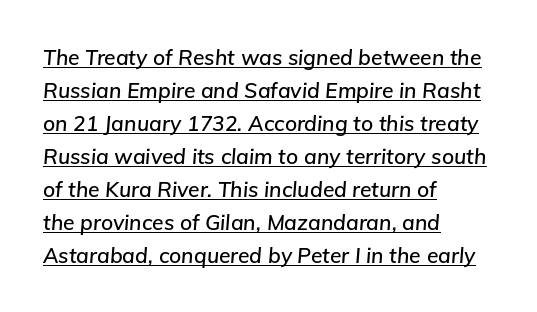
Q: Is the text italic (slanted)? A: Yes, it leans right by about 5 degrees.
Q: Is the text underlined? A: Yes.
Q: How is the paragraph aligned? A: Left-aligned.
Q: Is the spacing between letters normal or unusually wide? A: Normal.
Q: Is the spacing between lines tight, normal or loose? A: Normal.
